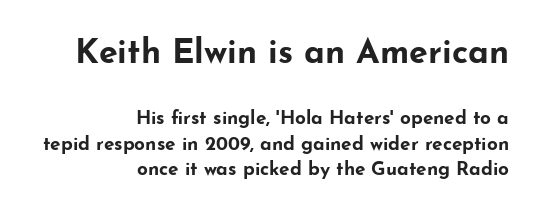
Q: Is the text bold? A: Yes.
Q: Is the text italic (slanted)? A: No, it is upright.
Q: Is the typeface a serif or a sans-serif typeface? A: Sans-serif.
Q: Is the text underlined? A: No.
Q: How is the paragraph aligned? A: Right-aligned.
Q: Is the spacing between letters normal or unusually wide? A: Normal.
Q: Is the spacing between lines tight, normal or loose? A: Normal.
Q: Which block of text is set in a larger size, the first (top) or the second (bottom)? A: The first (top) one.
Q: Width (condensed, normal, or wide)? A: Wide.
Q: Stroke contrast? A: Low.
Q: x-height? A: Small.
Q: Monospaced? A: No.
